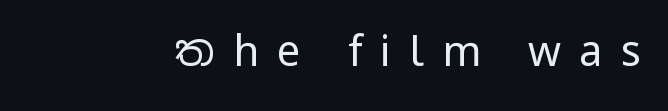
Q: Is the text bold? A: No.
Q: Is the text italic (slanted)? A: No, it is upright.
Q: Is the typeface a serif or a sans-serif typeface? A: Sans-serif.
Q: Is the text underlined? A: No.
Q: Is the spacing between letters normal or unusually wide? A: Unusually wide.
Q: Width (condensed, normal, or wide)? A: Condensed.
Q: Stroke contrast? A: Low.
Q: x-height? A: Large.
Q: Monospaced? A: No.
